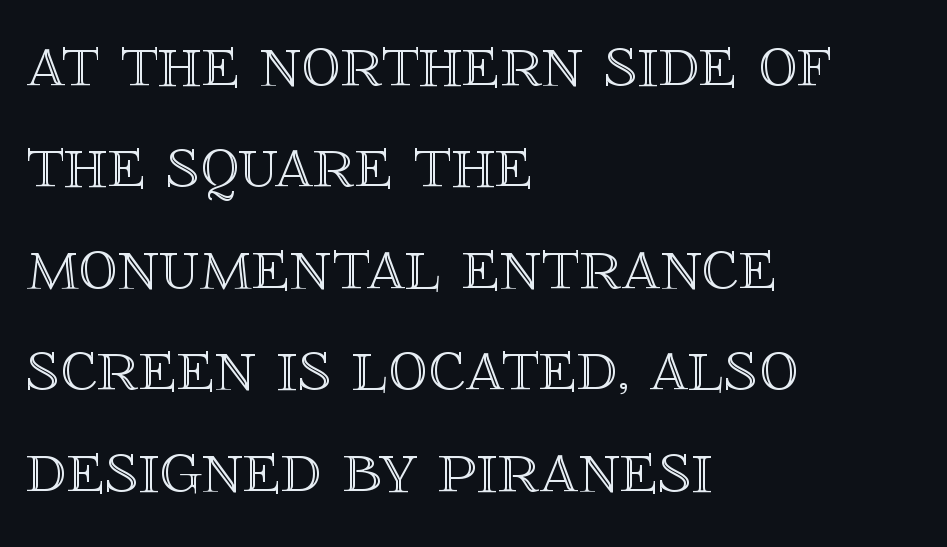
{"italic": "no", "width": "normal", "x_height": "large", "monospaced": "no", "underline": "no", "align": "left", "line_spacing": "normal", "line_spacing_ratio": 1.3, "letter_spacing": "normal", "letter_spacing_em": 0.0, "glyph_px": 78}
